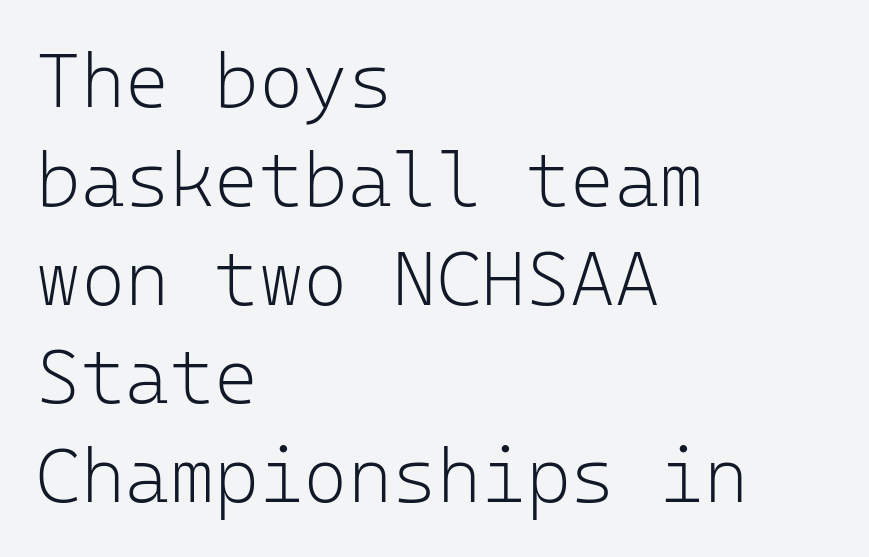
Note: no serifs on the glyphs. These lines are rendered in a fixed-pitch font. The characters are drawn with everyday or finer stroke widths. Characters follow at the spacing the type designer built in. Underline: absent.
